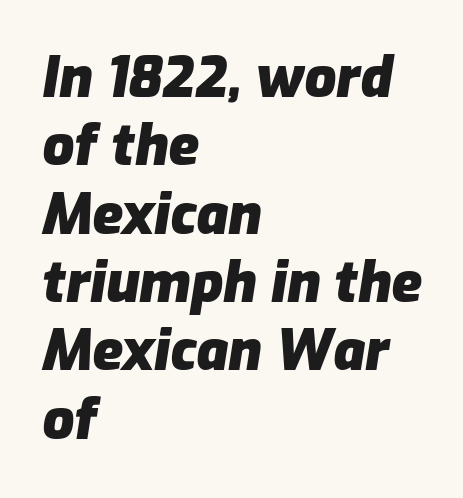
Q: Is the text bold? A: Yes.
Q: Is the text italic (slanted)? A: Yes, it leans right by about 9 degrees.
Q: Is the text underlined? A: No.
Q: How is the paragraph aligned? A: Left-aligned.
Q: Is the spacing between letters normal or unusually wide? A: Normal.
Q: Width (condensed, normal, or wide)? A: Normal.
Q: Stroke contrast? A: Low.
Q: x-height? A: Medium.
Q: Monospaced? A: No.
